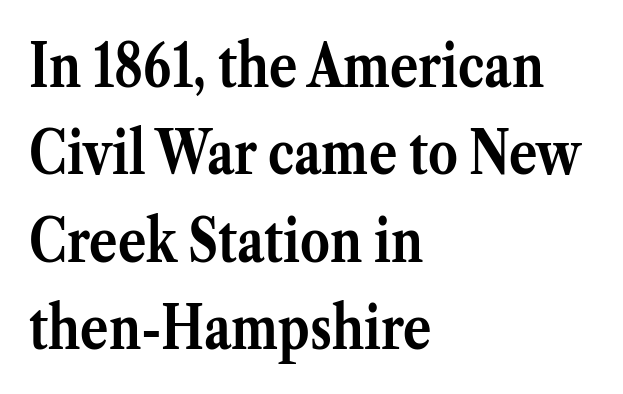
Q: Is the text bold? A: Yes.
Q: Is the text italic (slanted)? A: No, it is upright.
Q: Is the typeface a serif or a sans-serif typeface? A: Serif.
Q: Is the text underlined? A: No.
Q: How is the paragraph aligned? A: Left-aligned.
Q: Is the spacing between letters normal or unusually wide? A: Normal.
Q: Is the spacing between lines tight, normal or loose? A: Normal.
Q: Width (condensed, normal, or wide)? A: Normal.
Q: Stroke contrast? A: Medium.
Q: x-height? A: Medium.
Q: Monospaced? A: No.
